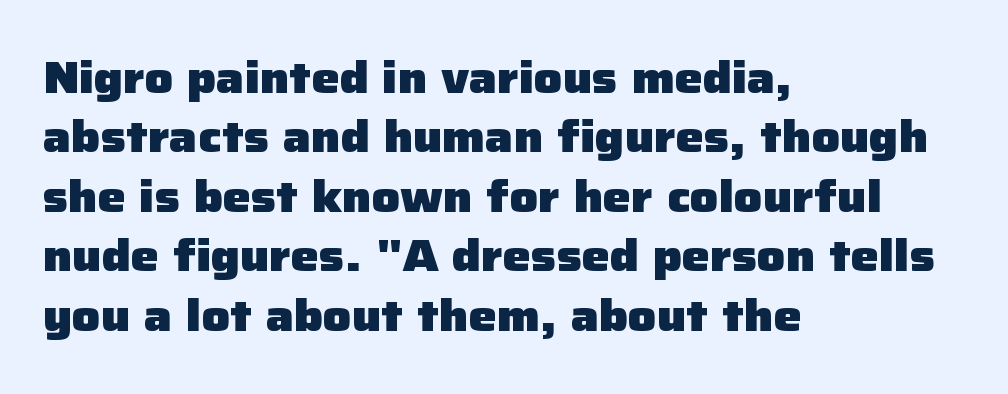
{"serif": "no", "italic": "no", "bold": "yes", "weight": "heavy", "width": "normal", "stroke_contrast": "low", "x_height": "medium", "monospaced": "no", "underline": "no", "align": "left", "line_spacing": "normal", "line_spacing_ratio": 1.35, "letter_spacing": "normal", "letter_spacing_em": 0.0, "glyph_px": 44}
